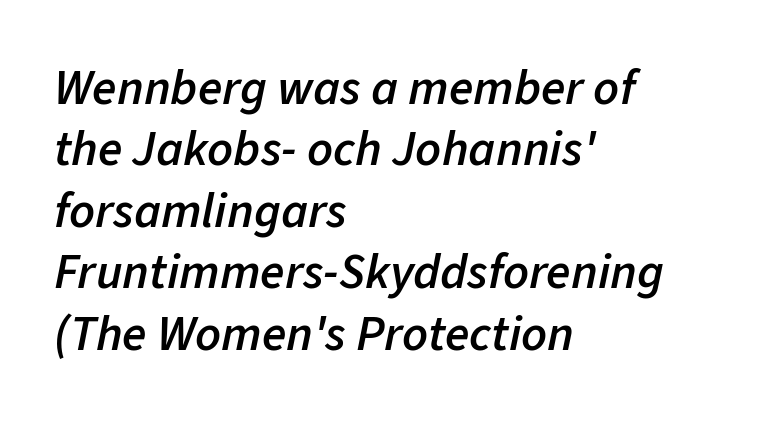
The image shows 50 px semibold type, italic (leaning right); set left-aligned, line spacing 1.23x, normal letter spacing, not underlined; low stroke contrast and a medium x-height.
